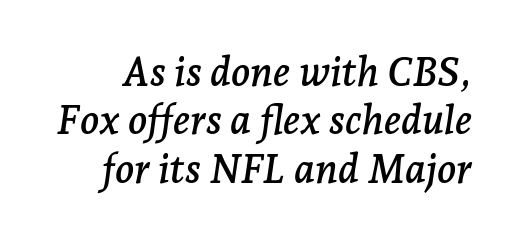
The image shows 40 px serif type, italic (leaning right); set line spacing 1.21x, normal letter spacing, not underlined; low stroke contrast and a medium x-height.
